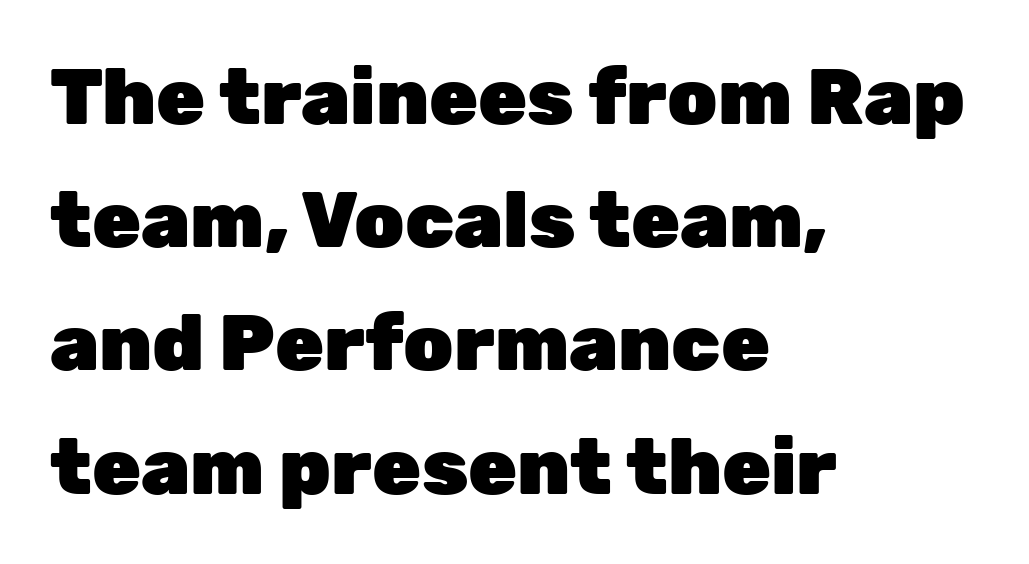
Has an underline been added? It has not. A sans-serif font was chosen for this passage. Reading down the column, the eye jumps a familiar distance to each next line. Each glyph is drawn with heavy, bold strokes. A typesetter would call this proportional, since set widths differ per character. The letterforms sit shoulder to shoulder at normal distance.
